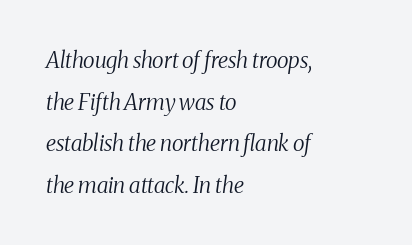
Notice how the passage keeps a crisp vertical edge on the left only. Each row of text sits above clean, open space. Compared with ordinary roman type, these characters are visibly tilted. Is the type heavy? It reads as light-to-regular instead. The letterforms sit shoulder to shoulder at normal distance.
